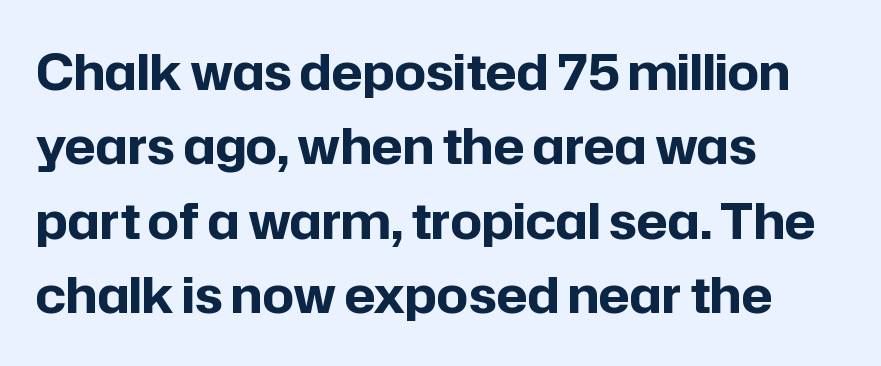
Q: Is the text bold? A: Yes.
Q: Is the text italic (slanted)? A: No, it is upright.
Q: Is the typeface a serif or a sans-serif typeface? A: Sans-serif.
Q: Is the text underlined? A: No.
Q: How is the paragraph aligned? A: Left-aligned.
Q: Is the spacing between letters normal or unusually wide? A: Normal.
Q: Is the spacing between lines tight, normal or loose? A: Normal.
Q: Width (condensed, normal, or wide)? A: Normal.
Q: Stroke contrast? A: Low.
Q: x-height? A: Medium.
Q: Monospaced? A: No.
